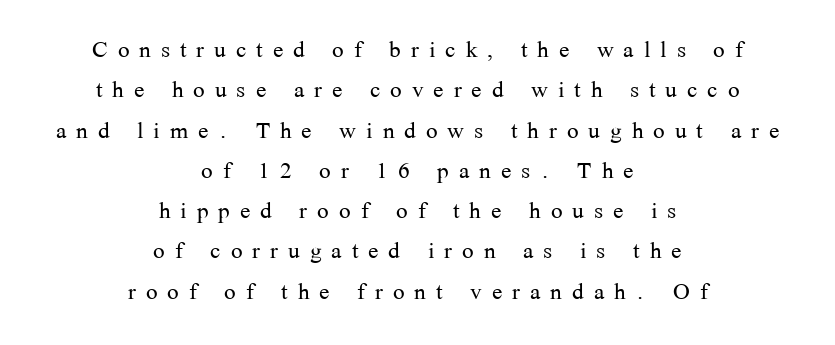
Serifs: yes, visible at the terminals of the letterforms. Posture: straight, roman, zero tilt. Check under the words: just untouched page. Heft: none added — not bold. Vertically, the passage feels balanced, rows spaced as you'd expect.
